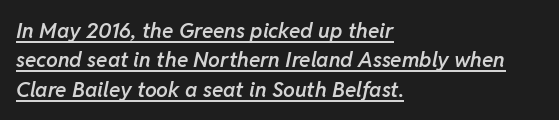
The specimen reads as italic at a glance. If you drew a ruler down the left edge, every line would touch it. Evenly set lines give the paragraph a standard silhouette. Somebody hit Ctrl+U on this one — the words are underlined.
